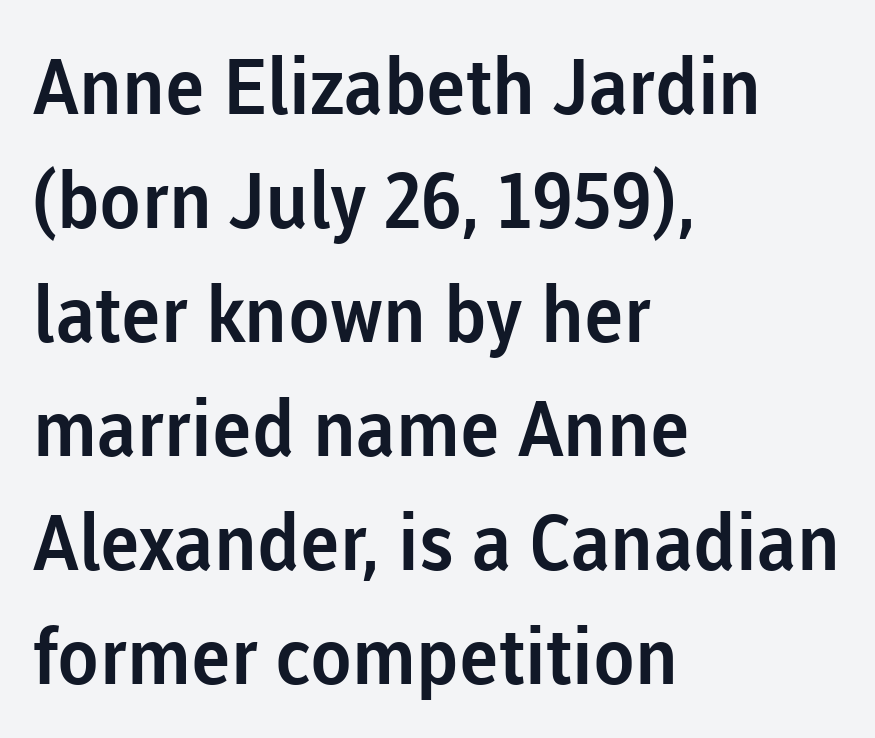
Q: Is the text italic (slanted)? A: No, it is upright.
Q: Is the typeface a serif or a sans-serif typeface? A: Sans-serif.
Q: Is the text underlined? A: No.
Q: How is the paragraph aligned? A: Left-aligned.
Q: Is the spacing between letters normal or unusually wide? A: Normal.
Q: Is the spacing between lines tight, normal or loose? A: Normal.
Q: Width (condensed, normal, or wide)? A: Normal.
Q: Stroke contrast? A: Low.
Q: x-height? A: Medium.
Q: Monospaced? A: No.
